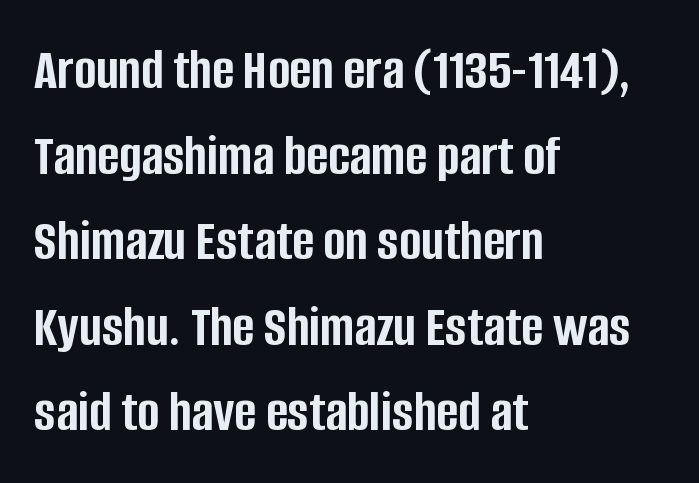
The image shows 59 px semibold, condensed sans-serif type, upright; set left-aligned, normal line spacing (1.45x), normal letter spacing, not underlined; low stroke contrast and a large x-height.
